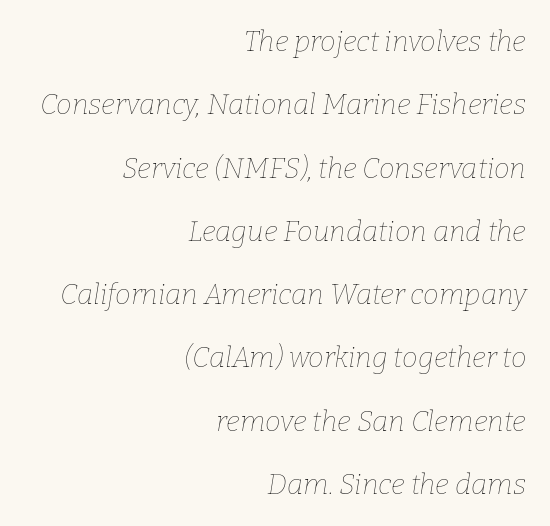
{"italic": "yes", "lean": "right", "slant_degrees": 9, "bold": "no", "weight": "thin", "width": "normal", "stroke_contrast": "low", "x_height": "medium", "monospaced": "no", "underline": "no", "align": "right", "line_spacing": "loose", "line_spacing_ratio": 2.26, "letter_spacing": "normal", "letter_spacing_em": 0.0, "glyph_px": 28}
